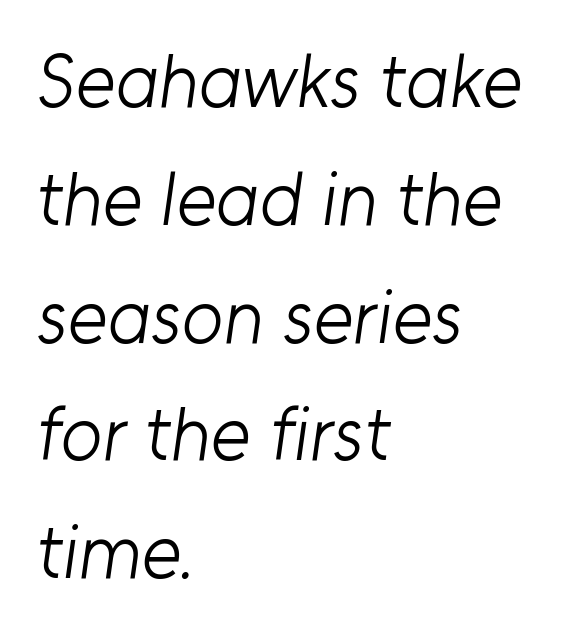
Is this a fixed-width face? No — the glyphs have proportional, varying widths. A sans-serif font was chosen for this passage. On a weight scale, this lands at 450 or below. Visually the block forms a straight wall on the left and a jagged coastline on the right.
